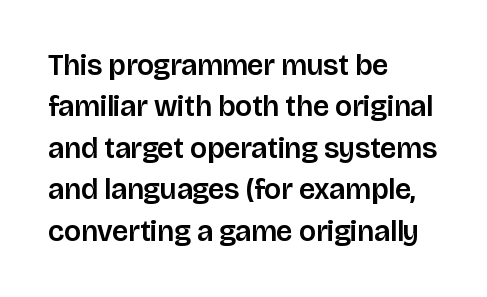
The foot of each line stays bare and open. A typesetter would call this proportional, since set widths differ per character. The paragraph shown leans on its left margin. Style check: upright.
